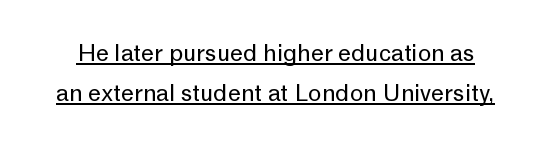
The image shows 23 px text type, upright; set line spacing 1.73x, normal letter spacing, underlined.
